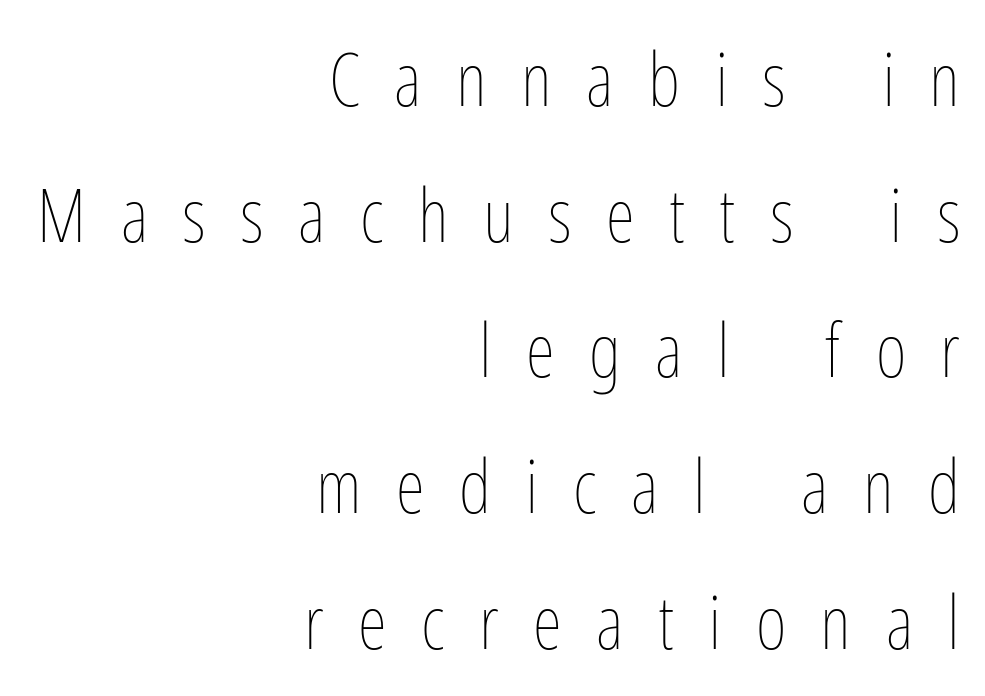
Q: Is the text bold? A: No.
Q: Is the text italic (slanted)? A: No, it is upright.
Q: Is the text underlined? A: No.
Q: How is the paragraph aligned? A: Right-aligned.
Q: Is the spacing between letters normal or unusually wide? A: Unusually wide.
Q: Width (condensed, normal, or wide)? A: Condensed.
Q: Stroke contrast? A: Low.
Q: x-height? A: Medium.
Q: Monospaced? A: No.
